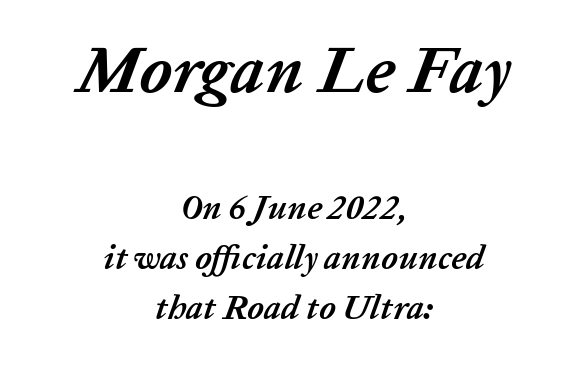
The image shows 67 px semibold type, italic (leaning right); set centered, normal line spacing (1.47x), normal letter spacing, not underlined; the first (top) block is 1.97x larger; low stroke contrast and a medium x-height.
